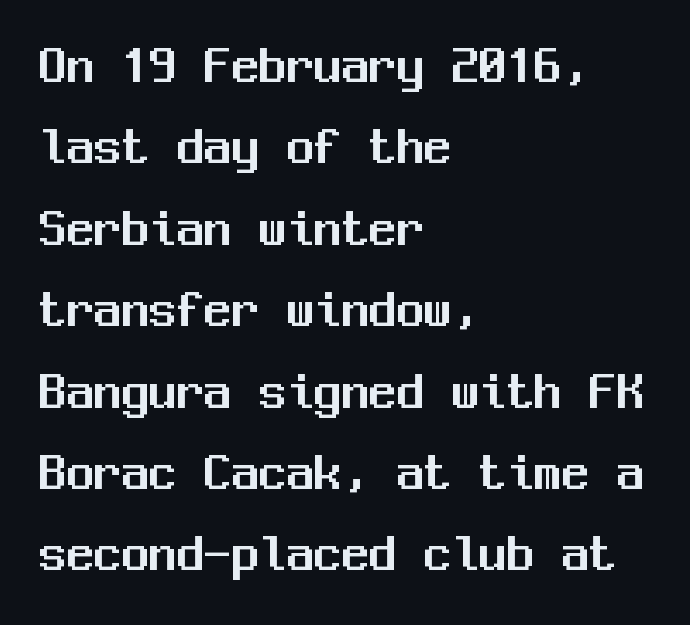
{"serif": "no", "italic": "no", "width": "normal", "stroke_contrast": "medium", "x_height": "medium", "monospaced": "yes", "underline": "no", "align": "left", "line_spacing": "normal", "line_spacing_ratio": 1.48, "letter_spacing": "normal", "letter_spacing_em": 0.0, "glyph_px": 55}
